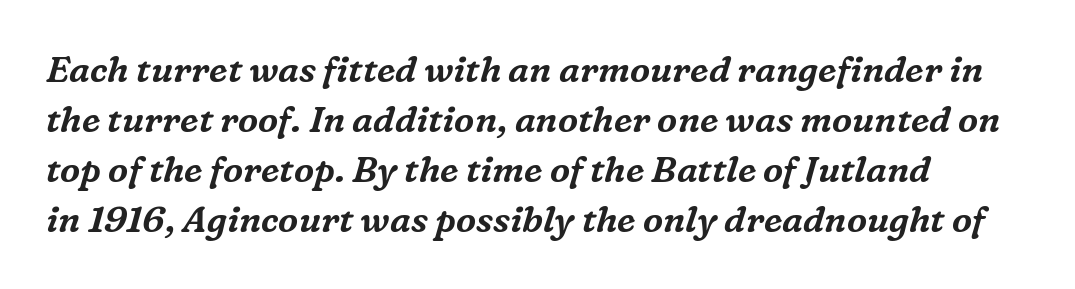
The line texture is even and compact thanks to regular tracking. The passage shown stacks its lines at a standard gap. A bare baseline throughout the passage. Classification — serif. It's the slanting kind of type. Does the copy run flush right? No — it runs flush left.
